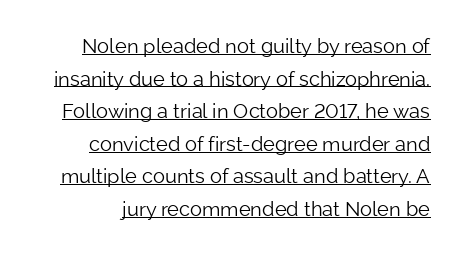
The image shows 20 px text type, upright; set normal line spacing (1.63x), normal letter spacing, underlined.
